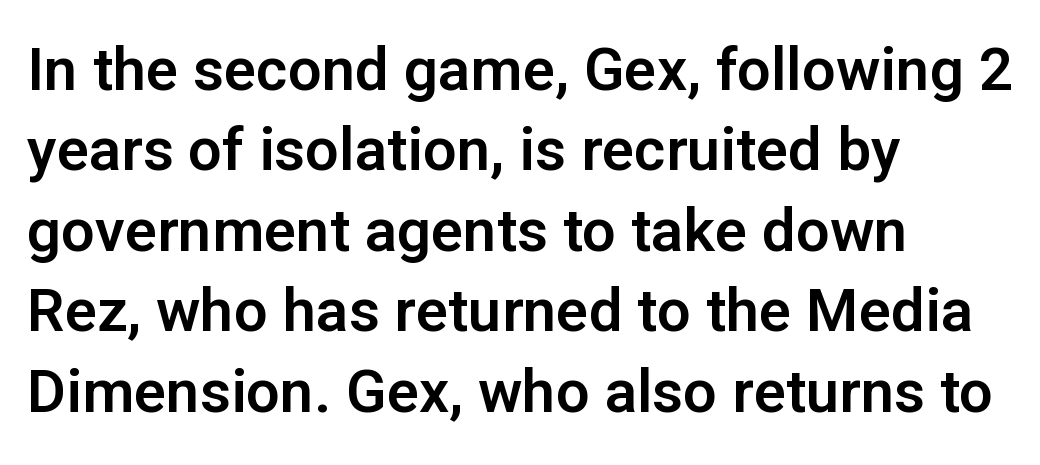
What kind of face is this? One without serifs — a sans. Just letters on the line, the space beneath them empty. The text block is weighted toward the left margin, trailing off unevenly rightward. Is this a fixed-width face? No — the glyphs have proportional, varying widths. Honestly, the row spacing looks completely unremarkable. Tracking here is standard; glyphs follow each other at the usual distance.
